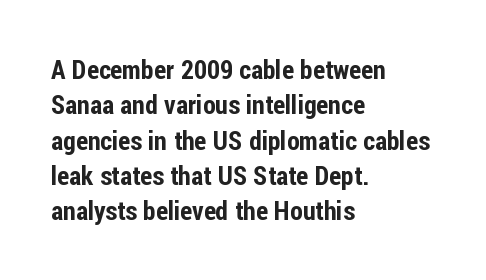
The passage shown stacks its lines at a standard gap. These lines stack with their left ends in a neat column. A roman cut, with each character standing at attention. Caption: standard tracking, unaltered. Words float on clear page, feet unadorned.
